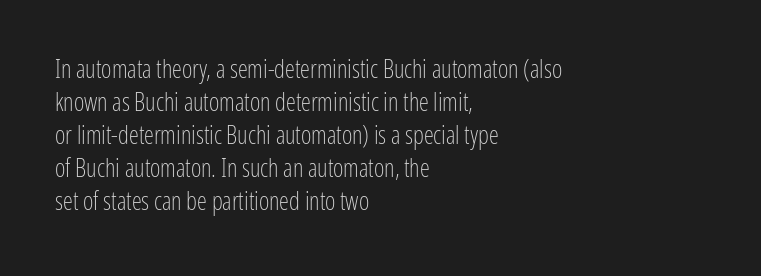
The setting favours the left margin, as ordinary paragraphs usually do. The letters stand upright; this is a roman face. Does the leading feel generous? No, just average. The passage shown has conventional tracking throughout. Each stroke keeps to a modest, everyday thickness or less.
